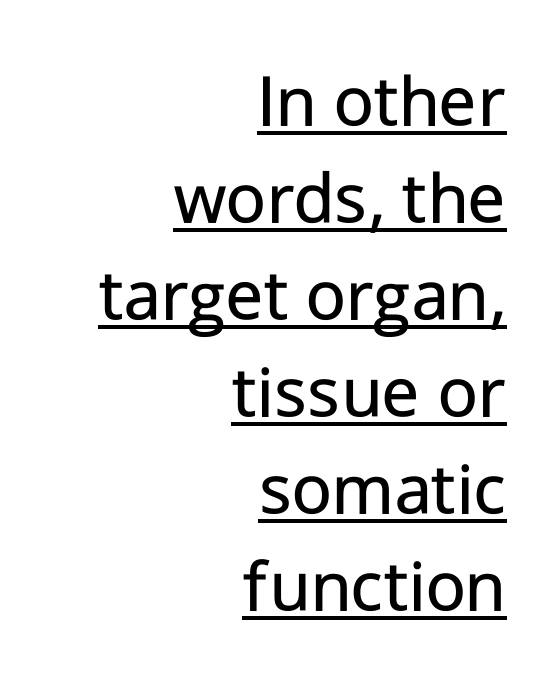
{"serif": "no", "italic": "no", "bold": "no", "weight": "regular", "width": "normal", "stroke_contrast": "low", "x_height": "medium", "monospaced": "no", "underline": "yes", "align": "right", "line_spacing": "normal", "line_spacing_ratio": 1.26, "letter_spacing": "normal", "letter_spacing_em": 0.0, "glyph_px": 77}
